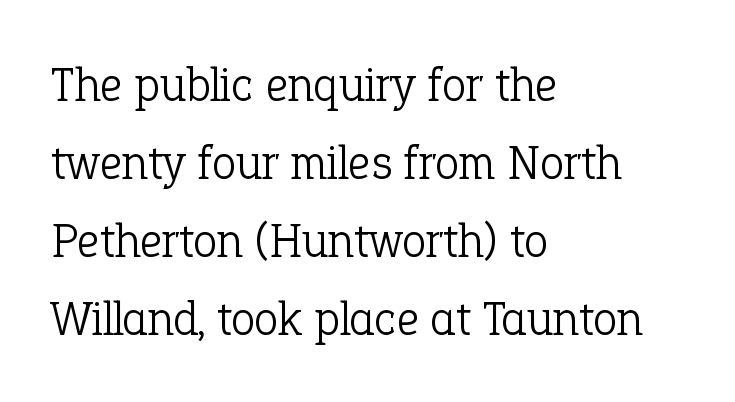
The image shows 49 px light serif type, upright; set left-aligned, normal line spacing (1.59x), normal letter spacing, not underlined; low stroke contrast and a medium x-height.
